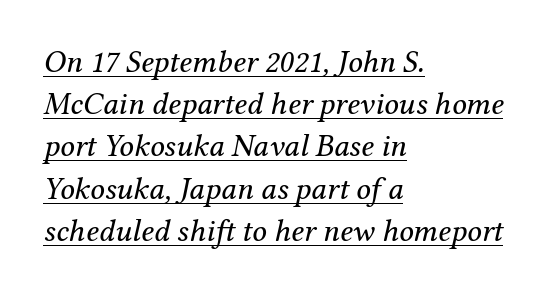
{"serif": "yes", "italic": "yes", "lean": "right", "slant_degrees": 12, "bold": "no", "weight": "regular", "width": "normal", "stroke_contrast": "medium", "x_height": "medium", "monospaced": "no", "underline": "yes", "align": "left", "line_spacing": "normal", "line_spacing_ratio": 1.32, "letter_spacing": "normal", "letter_spacing_em": 0.0, "glyph_px": 32}
